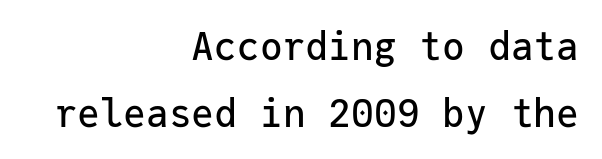
{"serif": "no", "italic": "no", "width": "normal", "stroke_contrast": "low", "x_height": "medium", "monospaced": "yes", "underline": "no", "align": "right", "line_spacing_ratio": 1.76, "letter_spacing": "normal", "letter_spacing_em": 0.0, "glyph_px": 38}
